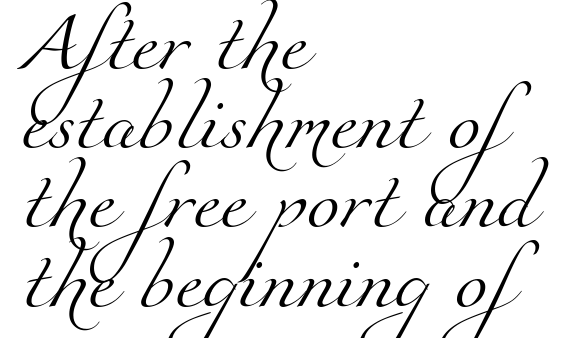
The image shows 60 px light serif type; set left-aligned, normal line spacing (1.32x), normal letter spacing, not underlined; medium stroke contrast and a small x-height.
